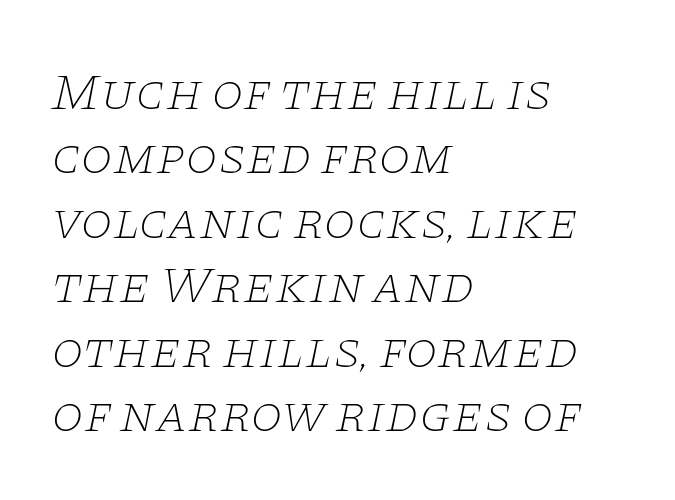
The passage shown is typed in a proportional face where columns would drift. The paragraph has a hard left edge and a soft right edge. The horizontal fit of the characters is conventional and even. The face used here has a pronounced slope to its letters.
